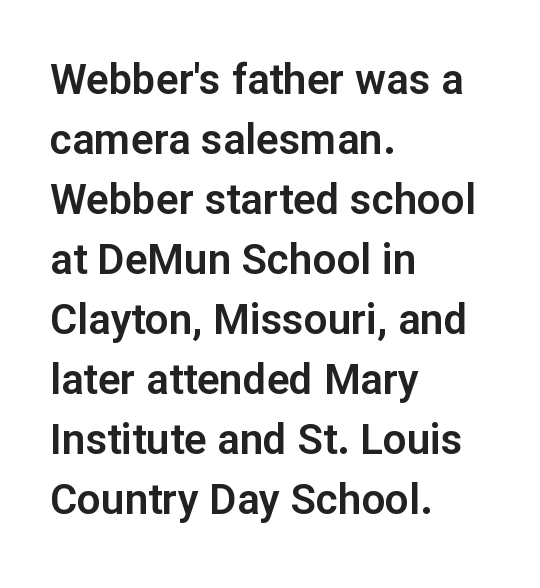
Examine the stroke ends and you'll find no serifs. Standard letterfit; no display-style spreading of the glyphs. Think of a printed novel: that variable character pitch is what you see here. One-word summary of the alignment: left.
